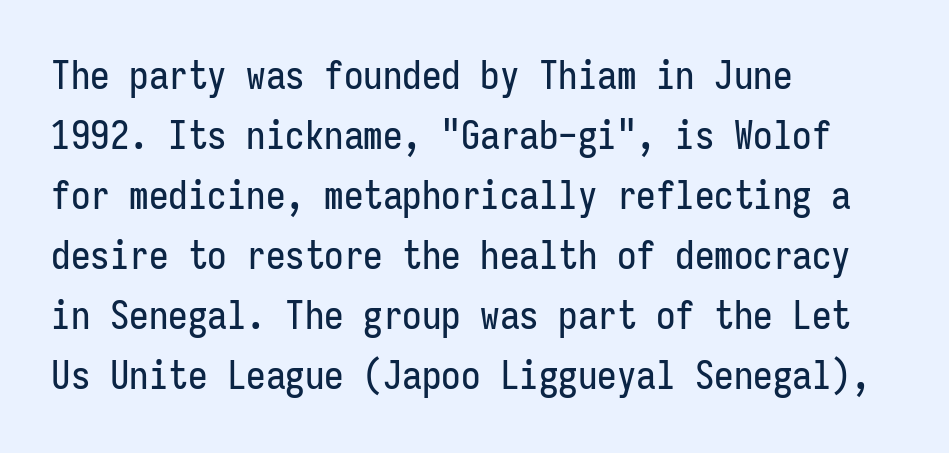
{"serif": "no", "italic": "no", "width": "condensed", "stroke_contrast": "low", "x_height": "medium", "monospaced": "yes", "underline": "no", "align": "left", "line_spacing": "normal", "line_spacing_ratio": 1.54, "letter_spacing": "normal", "letter_spacing_em": 0.0, "glyph_px": 39}
